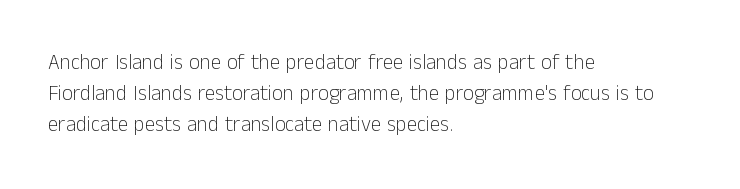
The image shows 21 px text type, upright; set left-aligned, normal line spacing (1.48x), normal letter spacing, not underlined.
